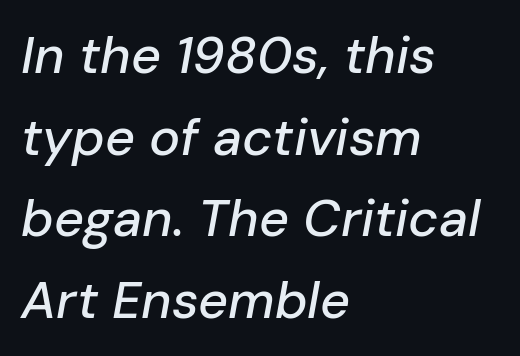
Q: Is the text italic (slanted)? A: Yes, it leans right by about 10 degrees.
Q: Is the text underlined? A: No.
Q: How is the paragraph aligned? A: Left-aligned.
Q: Is the spacing between letters normal or unusually wide? A: Normal.
Q: Is the spacing between lines tight, normal or loose? A: Normal.
Q: Width (condensed, normal, or wide)? A: Normal.
Q: Stroke contrast? A: Low.
Q: x-height? A: Medium.
Q: Monospaced? A: No.
